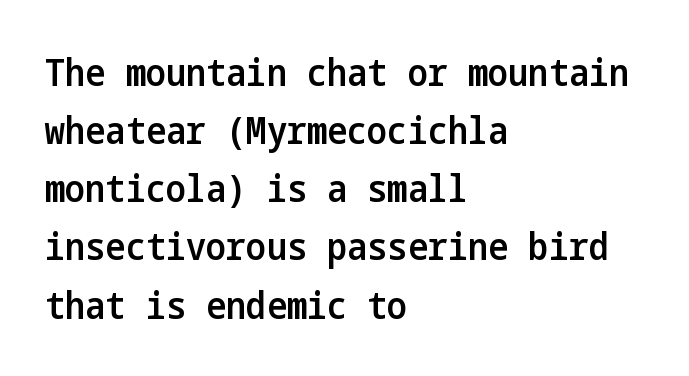
Q: Is the text bold? A: Semi-bold.
Q: Is the text italic (slanted)? A: No, it is upright.
Q: Is the typeface a serif or a sans-serif typeface? A: Sans-serif.
Q: Is the text underlined? A: No.
Q: How is the paragraph aligned? A: Left-aligned.
Q: Is the spacing between letters normal or unusually wide? A: Normal.
Q: Is the spacing between lines tight, normal or loose? A: Normal.
Q: Width (condensed, normal, or wide)? A: Condensed.
Q: Stroke contrast? A: Low.
Q: x-height? A: Medium.
